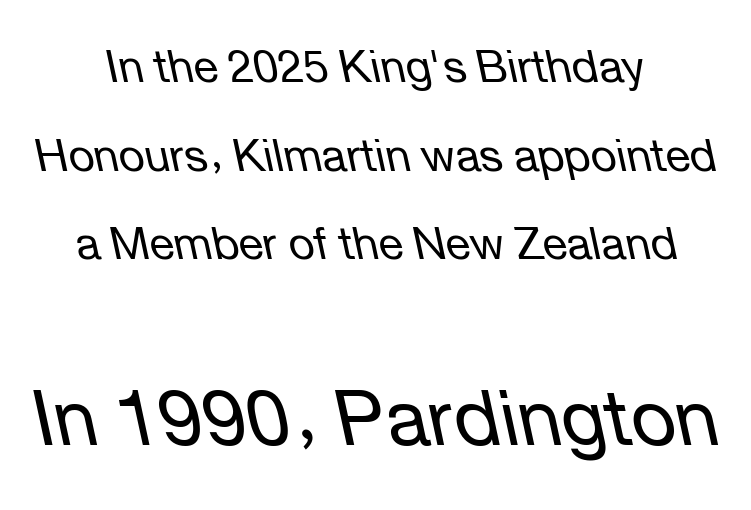
{"italic": "yes", "lean": "left", "slant_degrees": 12, "bold": "no", "weight": "regular", "width": "normal", "stroke_contrast": "low", "x_height": "medium", "monospaced": "no", "underline": "no", "align": "center", "line_spacing": "loose", "line_spacing_ratio": 1.97, "letter_spacing": "normal", "letter_spacing_em": 0.0, "larger_block": "second", "size_ratio": 1.73, "glyph_px": 78}
